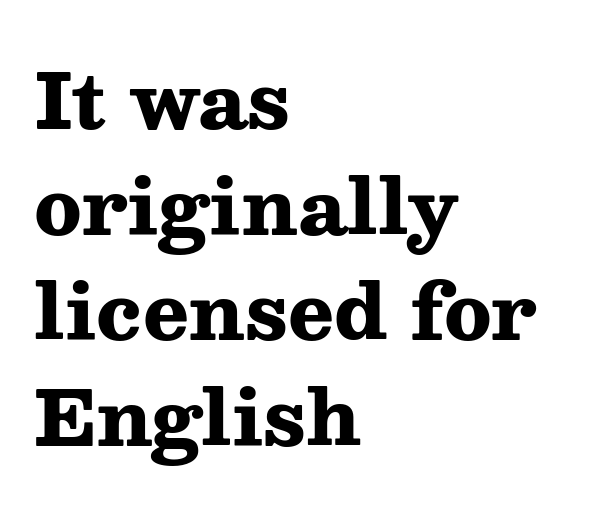
Character widths vary here, with narrow letters taking less room than wide ones. Vertical strokes here are truly vertical. Visually the block forms a straight wall on the left and a jagged coastline on the right. Typesetter's note: full bold, strokes at maximum text heaviness. You could call the tracking neutral — neither tight nor loose. Observe the serifs anchoring each vertical stroke in this sample.
